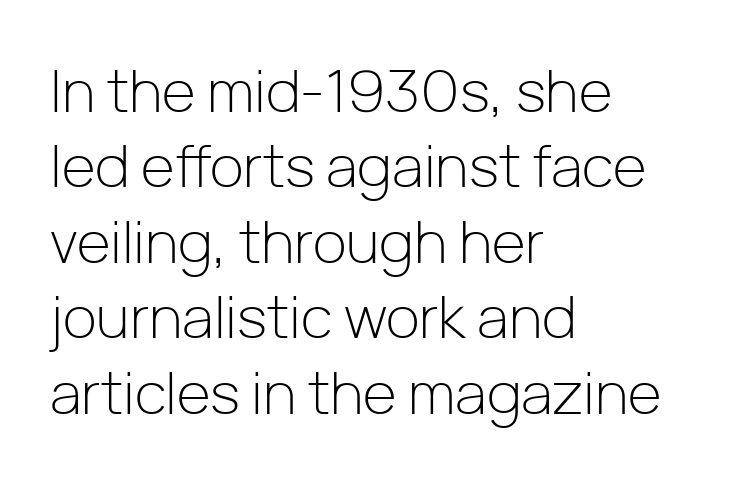
{"serif": "no", "italic": "no", "bold": "no", "weight": "light", "width": "normal", "stroke_contrast": "low", "x_height": "medium", "monospaced": "no", "underline": "no", "align": "left", "line_spacing": "normal", "line_spacing_ratio": 1.3, "letter_spacing": "normal", "letter_spacing_em": 0.0, "glyph_px": 58}
